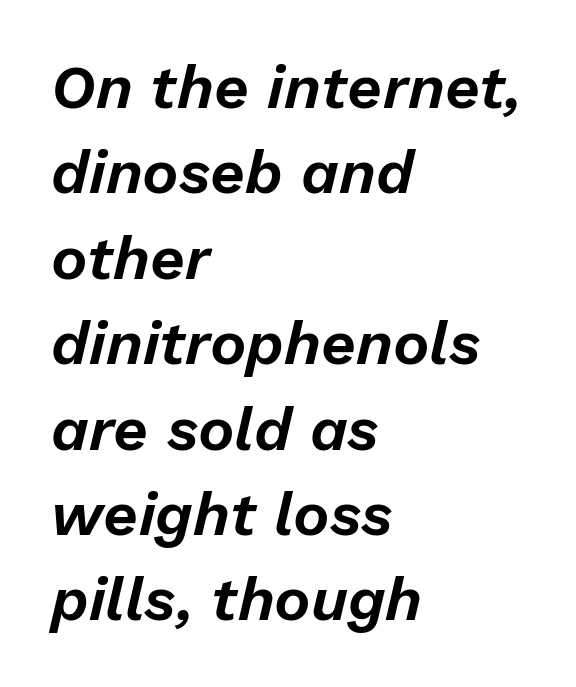
The paragraph shown leans on its left margin. The baseline area is clear. How are the letters spaced? Ordinarily, with no added tracking. Vertically, the passage feels balanced, rows spaced as you'd expect. The rendering uses natural spacing where letterforms have individual widths.
